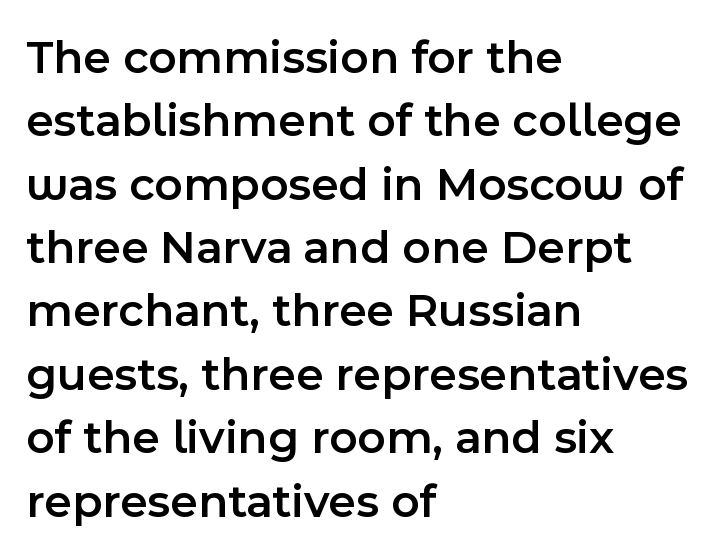
{"serif": "no", "italic": "no", "bold": "semi", "weight": "semibold", "width": "normal", "x_height": "medium", "monospaced": "no", "underline": "no", "align": "left", "line_spacing": "normal", "line_spacing_ratio": 1.32, "letter_spacing": "normal", "letter_spacing_em": 0.0, "glyph_px": 48}
